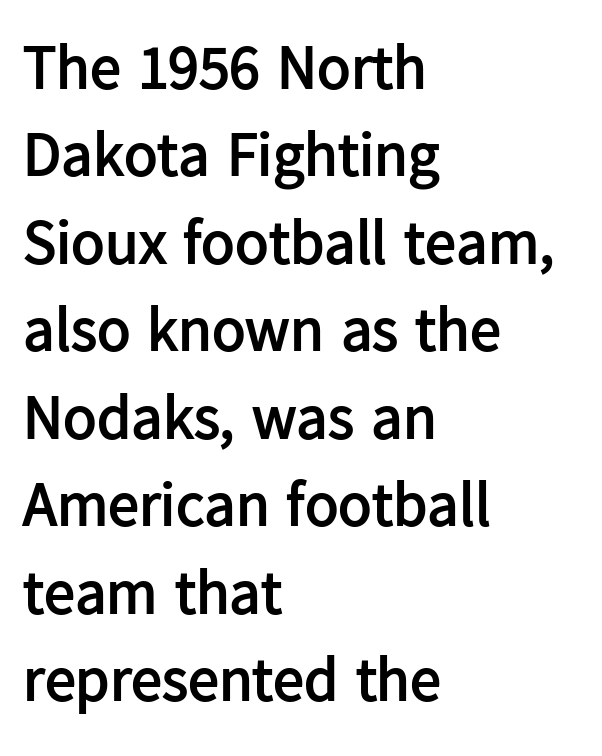
Q: Is the text bold? A: Yes.
Q: Is the text italic (slanted)? A: No, it is upright.
Q: Is the typeface a serif or a sans-serif typeface? A: Sans-serif.
Q: Is the text underlined? A: No.
Q: How is the paragraph aligned? A: Left-aligned.
Q: Is the spacing between letters normal or unusually wide? A: Normal.
Q: Is the spacing between lines tight, normal or loose? A: Normal.
Q: Width (condensed, normal, or wide)? A: Normal.
Q: Stroke contrast? A: Low.
Q: x-height? A: Medium.
Q: Monospaced? A: No.
